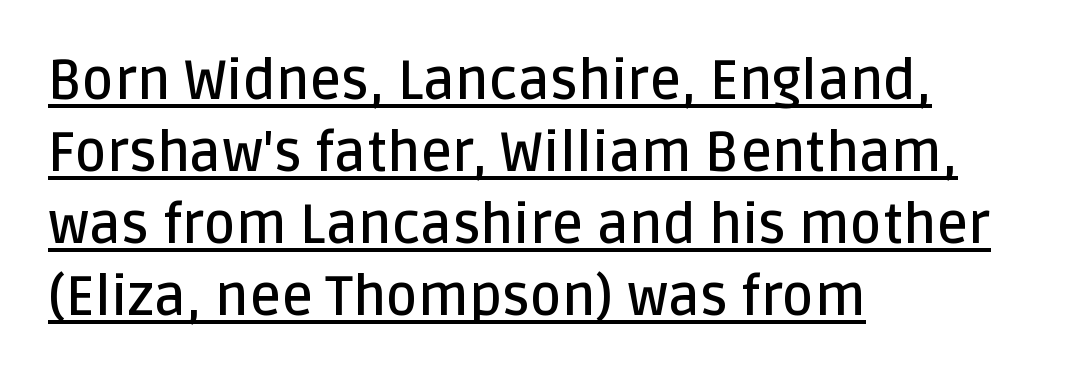
Emphasis by weight is partial: semibold. Do the characters align in a grid? No, the font is proportional. The face used here is rendered with its standard letterfit. Line spacing here is normal.
